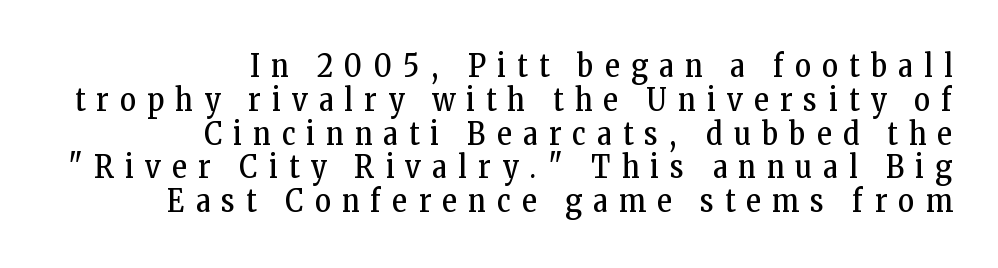
{"serif": "yes", "italic": "no", "bold": "no", "weight": "regular", "width": "condensed", "stroke_contrast": "low", "x_height": "medium", "monospaced": "no", "underline": "no", "align": "right", "line_spacing": "tight", "line_spacing_ratio": 1.09, "letter_spacing": "wide", "letter_spacing_em": 0.37, "glyph_px": 31}
